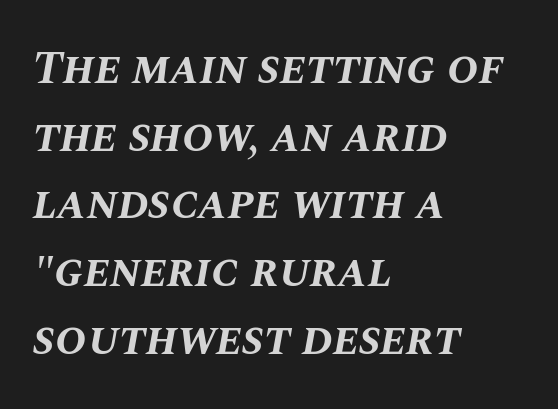
{"italic": "yes", "lean": "right", "slant_degrees": 10, "bold": "yes", "weight": "bold", "width": "normal", "stroke_contrast": "medium", "x_height": "large", "monospaced": "no", "underline": "no", "align": "left", "line_spacing": "normal", "line_spacing_ratio": 1.44, "letter_spacing": "normal", "letter_spacing_em": 0.0, "glyph_px": 47}
